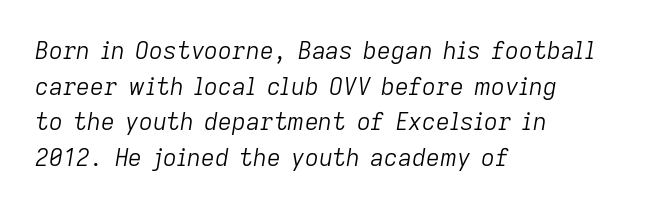
The string is rendered with underlining switched off. The letterforms sit shoulder to shoulder at normal distance. No chunkiness to these letters — they're not bold. Does the copy run flush right? No — it runs flush left. These lines sit exactly where default settings would place them.
